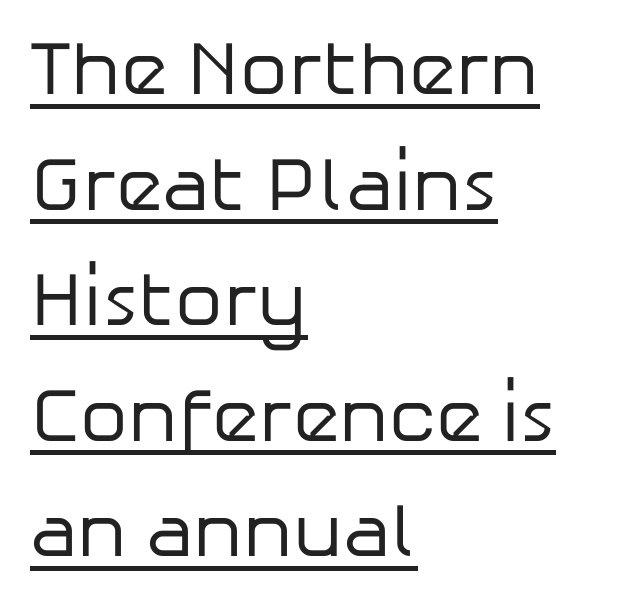
Stems here are at most as thick as an everyday book face. The face used here is rendered with its standard letterfit. Italic: no, the glyphs are upright roman. All the whitespace from short lines collects on the right. Every word sits above its own underline.
